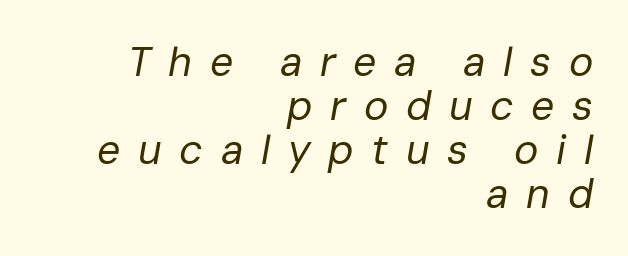
The face used here has a pronounced slope to its letters. Check the space under the baseline: it is left empty. Every row of glyphs terminates at an identical x-position on the right. Each letter keeps its own natural width here, so spacing adapts to shape.
